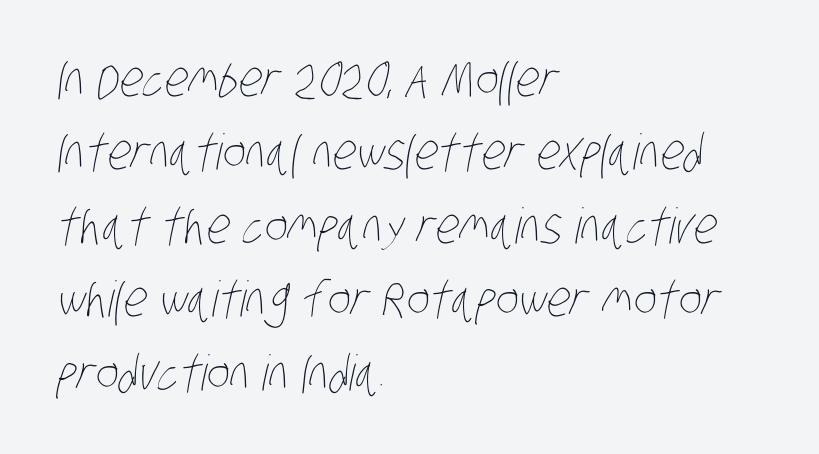
The image shows 49 px thin, condensed type; set left-aligned, normal line spacing (1.5x), normal letter spacing, not underlined; low stroke contrast and a large x-height.
